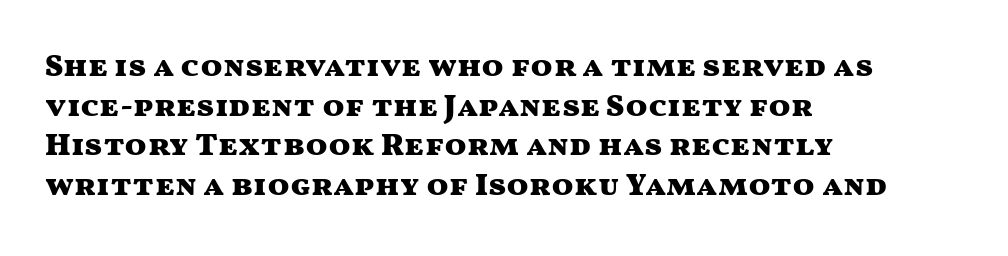
{"serif": "no", "italic": "no", "bold": "yes", "weight": "heavy", "width": "wide", "stroke_contrast": "medium", "x_height": "medium", "monospaced": "no", "underline": "no", "align": "left", "line_spacing_ratio": 1.24, "letter_spacing": "normal", "letter_spacing_em": 0.0, "glyph_px": 32}
